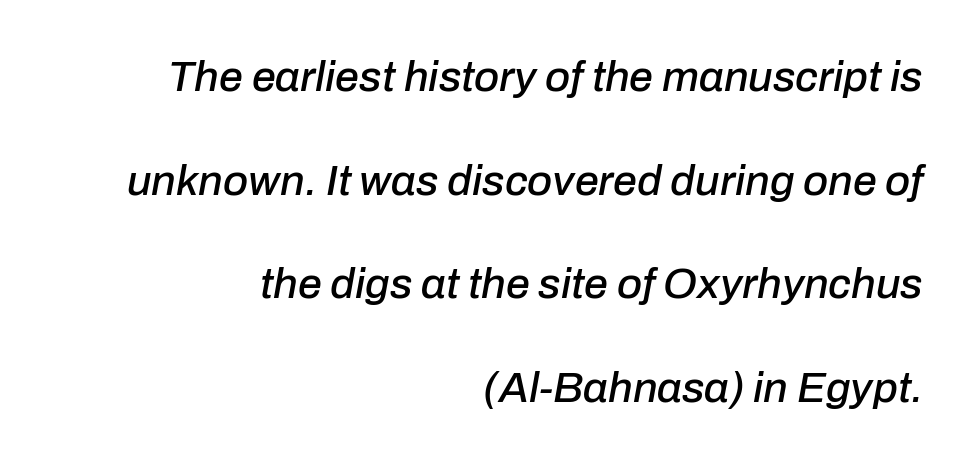
The image shows 43 px text type, italic (leaning right); set right-aligned, loose line spacing (2.41x), normal letter spacing, not underlined; low stroke contrast and a medium x-height.
